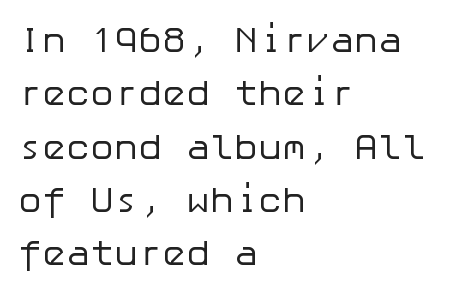
{"serif": "no", "italic": "no", "bold": "no", "weight": "regular", "width": "normal", "stroke_contrast": "low", "x_height": "medium", "underline": "no", "align": "left", "line_spacing": "normal", "line_spacing_ratio": 1.48, "letter_spacing": "normal", "letter_spacing_em": 0.0, "glyph_px": 36}
